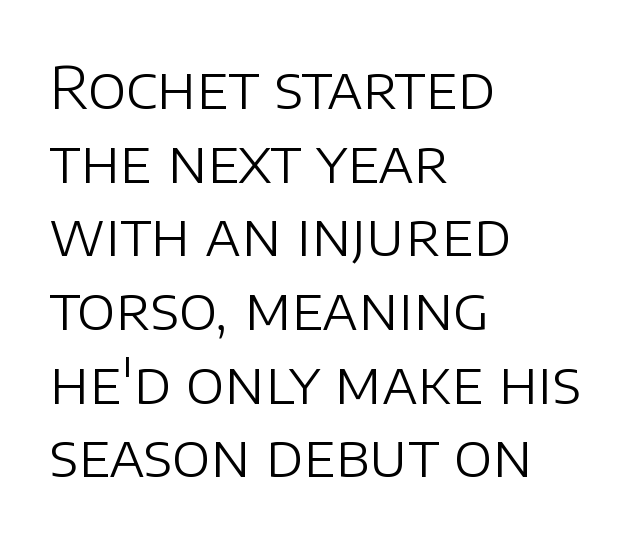
The image shows 58 px light sans-serif type, upright; set left-aligned, normal line spacing (1.27x), normal letter spacing, not underlined; low stroke contrast and a large x-height.
